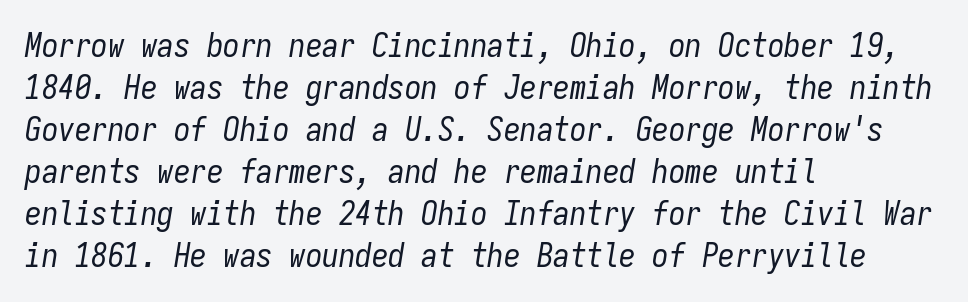
Q: Is the text bold? A: No.
Q: Is the text italic (slanted)? A: Yes, it leans right by about 9 degrees.
Q: Is the text underlined? A: No.
Q: How is the paragraph aligned? A: Left-aligned.
Q: Is the spacing between letters normal or unusually wide? A: Normal.
Q: Is the spacing between lines tight, normal or loose? A: Normal.
Q: Width (condensed, normal, or wide)? A: Condensed.
Q: Stroke contrast? A: Low.
Q: x-height? A: Medium.
Q: Monospaced? A: Yes.
